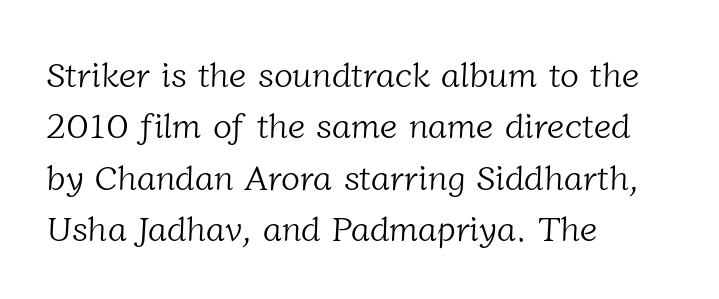
A classic flush-left, rag-right setting is used for this passage. Does the type have serifs? Yes, each stem ends in a small foot. Proportional: the letters do not fall into vertical columns. Weight class: somewhere from thin through regular.
